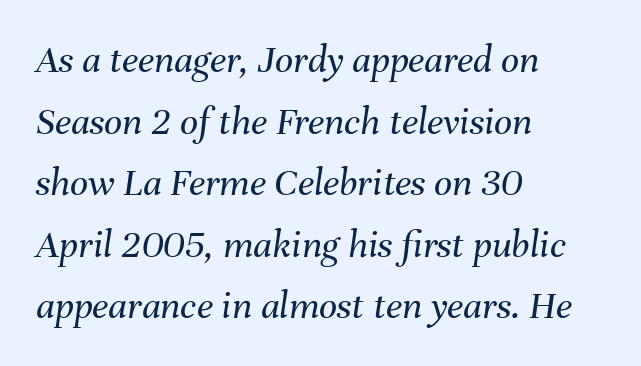
The image shows 40 px regular-weight type, italic (leaning right); set left-aligned, normal line spacing (1.54x), normal letter spacing, not underlined; medium stroke contrast and a medium x-height.
